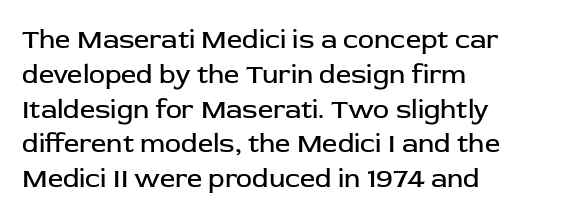
Q: Is the text bold? A: No.
Q: Is the text italic (slanted)? A: No, it is upright.
Q: Is the text underlined? A: No.
Q: How is the paragraph aligned? A: Left-aligned.
Q: Is the spacing between letters normal or unusually wide? A: Normal.
Q: Is the spacing between lines tight, normal or loose? A: Normal.
